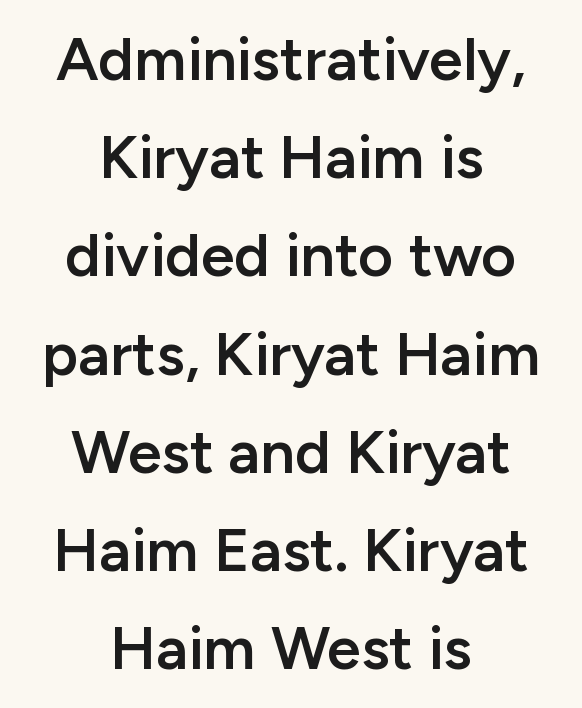
{"serif": "no", "italic": "no", "bold": "semi", "weight": "semibold", "width": "normal", "stroke_contrast": "low", "x_height": "medium", "monospaced": "no", "underline": "no", "align": "center", "line_spacing": "normal", "line_spacing_ratio": 1.61, "letter_spacing": "normal", "letter_spacing_em": 0.0, "glyph_px": 61}
